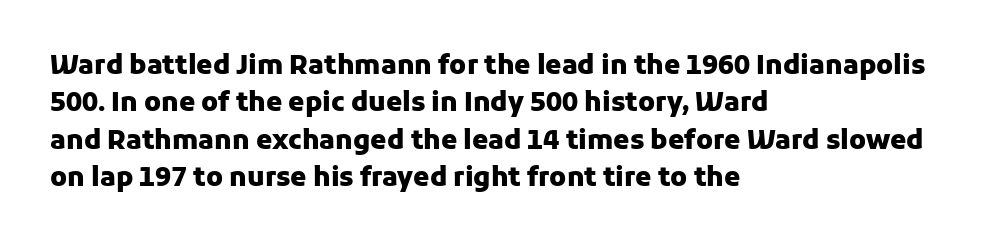
The image shows 26 px bold type, upright; set left-aligned, normal line spacing (1.44x), normal letter spacing, not underlined.
